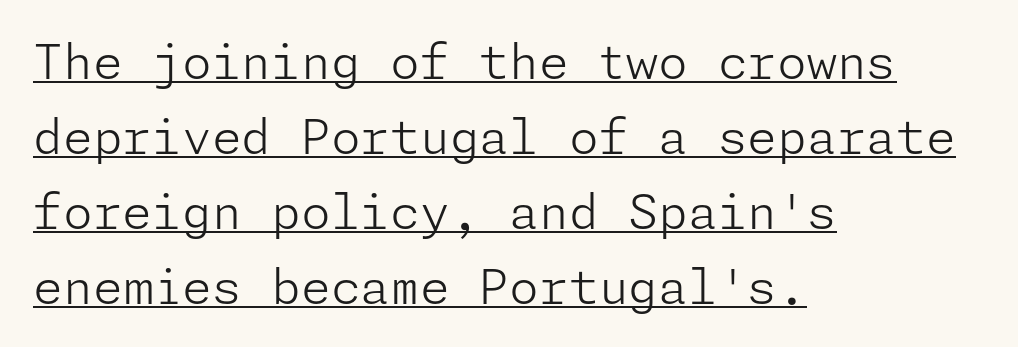
{"serif": "no", "italic": "no", "bold": "no", "weight": "light", "width": "normal", "stroke_contrast": "low", "x_height": "medium", "underline": "yes", "align": "left", "line_spacing": "normal", "line_spacing_ratio": 1.56, "letter_spacing": "normal", "letter_spacing_em": 0.0, "glyph_px": 48}
